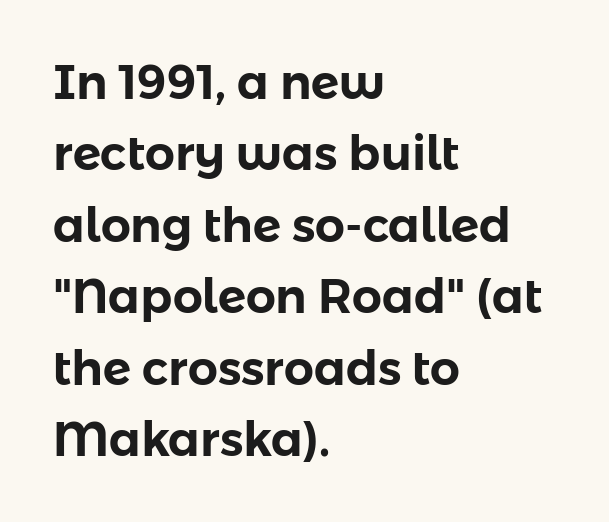
Q: Is the text italic (slanted)? A: No, it is upright.
Q: Is the typeface a serif or a sans-serif typeface? A: Sans-serif.
Q: Is the text underlined? A: No.
Q: How is the paragraph aligned? A: Left-aligned.
Q: Is the spacing between letters normal or unusually wide? A: Normal.
Q: Is the spacing between lines tight, normal or loose? A: Normal.
Q: Width (condensed, normal, or wide)? A: Normal.
Q: Stroke contrast? A: Low.
Q: x-height? A: Medium.
Q: Monospaced? A: No.
